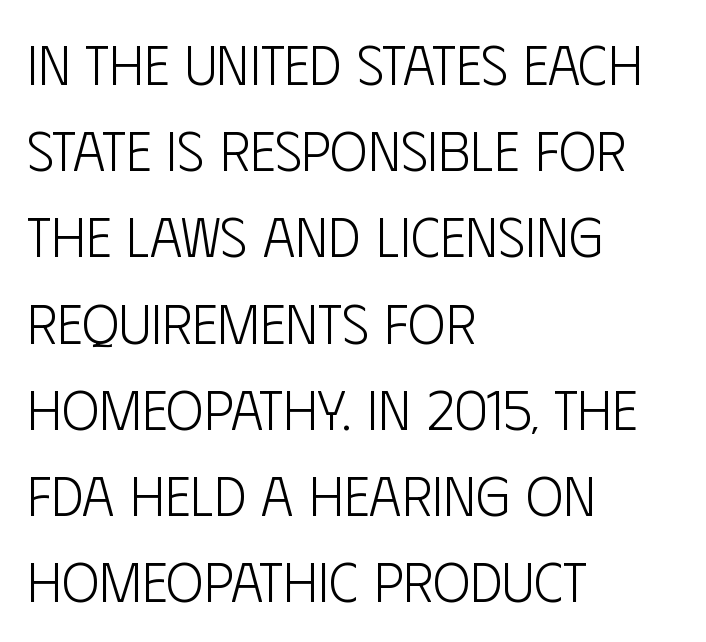
Q: Is the text bold? A: No.
Q: Is the text italic (slanted)? A: No, it is upright.
Q: Is the typeface a serif or a sans-serif typeface? A: Sans-serif.
Q: Is the text underlined? A: No.
Q: How is the paragraph aligned? A: Left-aligned.
Q: Is the spacing between letters normal or unusually wide? A: Normal.
Q: Is the spacing between lines tight, normal or loose? A: Normal.
Q: Width (condensed, normal, or wide)? A: Condensed.
Q: Stroke contrast? A: Low.
Q: x-height? A: Large.
Q: Monospaced? A: No.
